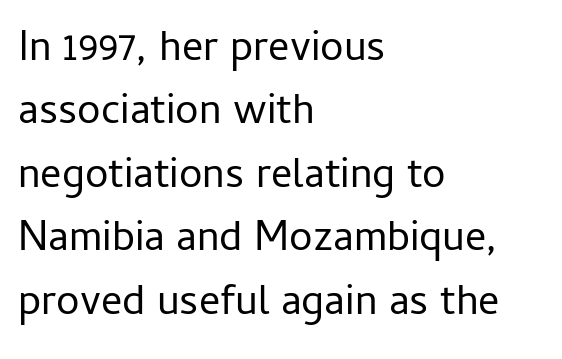
The image shows 42 px regular-weight sans-serif type, upright; set left-aligned, normal line spacing (1.51x), normal letter spacing, not underlined; low stroke contrast and a medium x-height.
